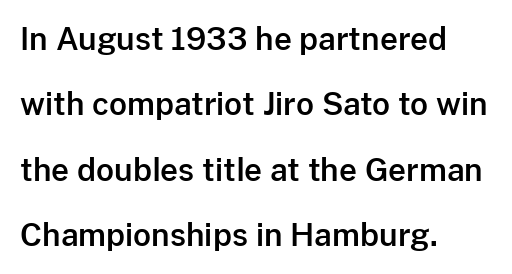
Q: Is the text italic (slanted)? A: No, it is upright.
Q: Is the typeface a serif or a sans-serif typeface? A: Sans-serif.
Q: Is the text underlined? A: No.
Q: How is the paragraph aligned? A: Left-aligned.
Q: Is the spacing between letters normal or unusually wide? A: Normal.
Q: Is the spacing between lines tight, normal or loose? A: Loose.
Q: Width (condensed, normal, or wide)? A: Normal.
Q: Stroke contrast? A: Low.
Q: x-height? A: Medium.
Q: Monospaced? A: No.
